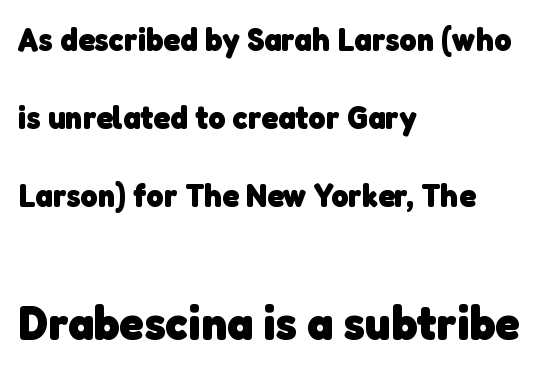
Q: Is the text bold? A: Yes.
Q: Is the typeface a serif or a sans-serif typeface? A: Sans-serif.
Q: Is the text underlined? A: No.
Q: How is the paragraph aligned? A: Left-aligned.
Q: Is the spacing between letters normal or unusually wide? A: Normal.
Q: Is the spacing between lines tight, normal or loose? A: Loose.
Q: Which block of text is set in a larger size, the first (top) or the second (bottom)? A: The second (bottom) one.
Q: Width (condensed, normal, or wide)? A: Normal.
Q: Stroke contrast? A: Low.
Q: x-height? A: Medium.
Q: Monospaced? A: No.
